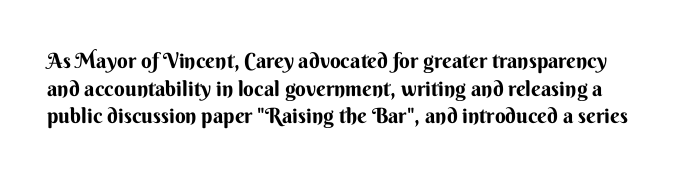
Emphasis by weight is at full strength: bold. There is no visible air inserted between adjacent glyphs. Quick note: not italic, upright. Baseline-to-baseline distance is the conventional proportion of letter height. The zone under the glyphs is completely vacant.
